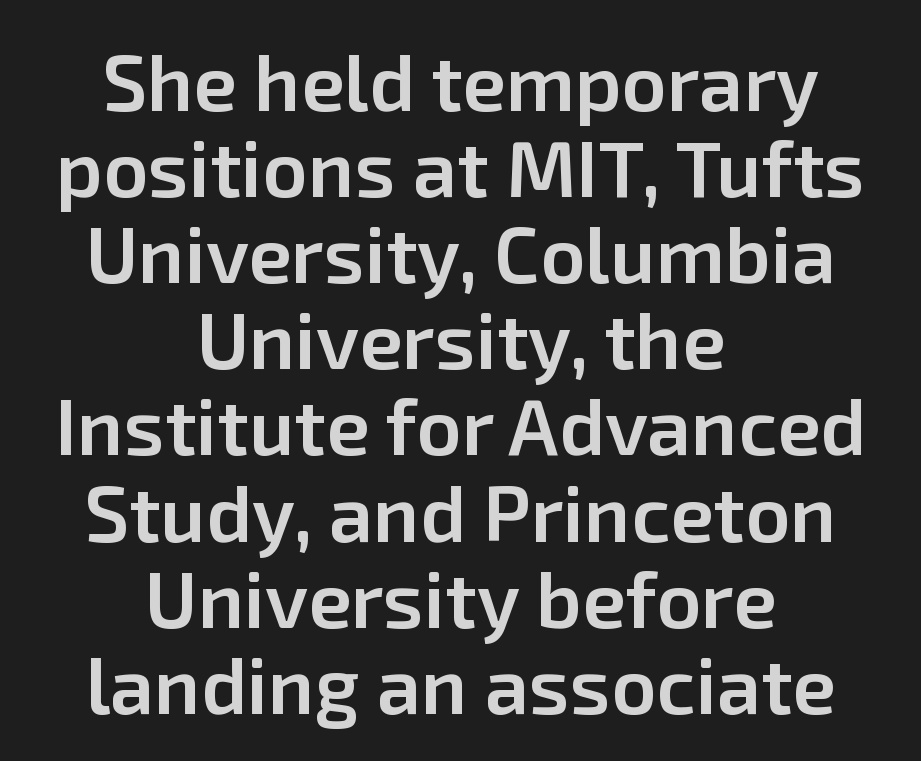
{"serif": "no", "italic": "no", "bold": "semi", "weight": "semibold", "width": "normal", "stroke_contrast": "low", "x_height": "medium", "monospaced": "no", "underline": "no", "align": "center", "line_spacing": "tight", "line_spacing_ratio": 1.09, "letter_spacing": "normal", "letter_spacing_em": 0.0, "glyph_px": 79}
